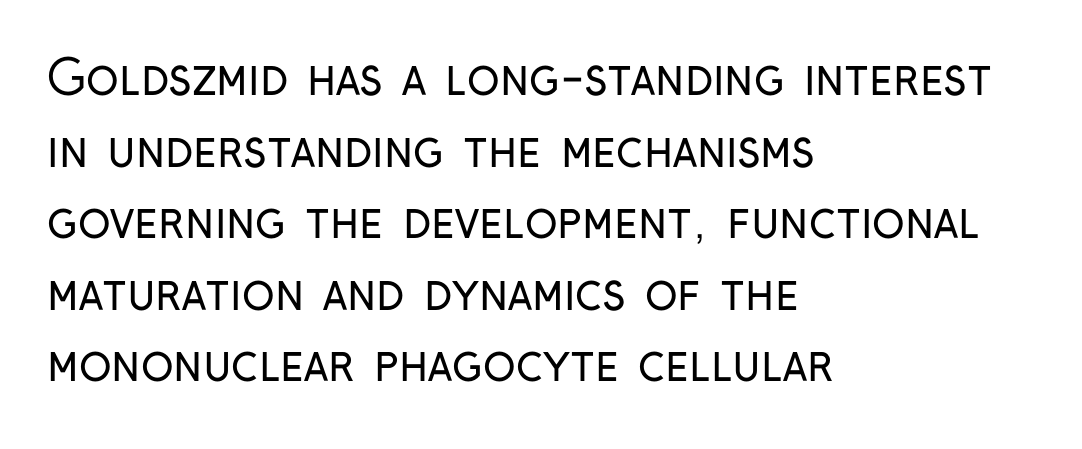
The image shows 48 px regular-weight, condensed sans-serif type, upright; set left-aligned, normal line spacing (1.49x), normal letter spacing, not underlined; low stroke contrast and a medium x-height.
